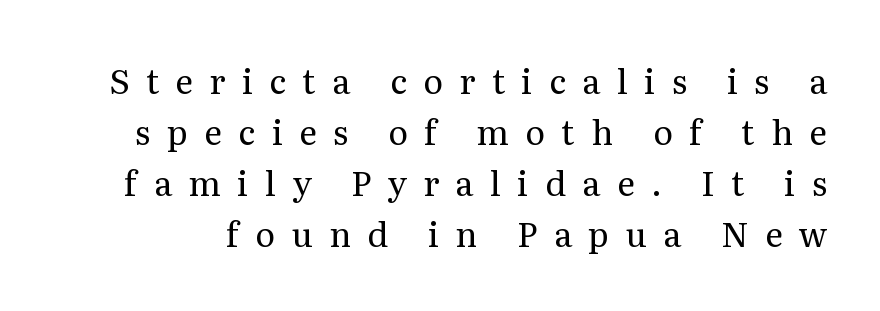
Q: Is the text bold? A: No.
Q: Is the text italic (slanted)? A: No, it is upright.
Q: Is the typeface a serif or a sans-serif typeface? A: Serif.
Q: Is the text underlined? A: No.
Q: Is the spacing between letters normal or unusually wide? A: Unusually wide.
Q: Is the spacing between lines tight, normal or loose? A: Normal.
Q: Width (condensed, normal, or wide)? A: Normal.
Q: Stroke contrast? A: Medium.
Q: x-height? A: Medium.
Q: Monospaced? A: No.
